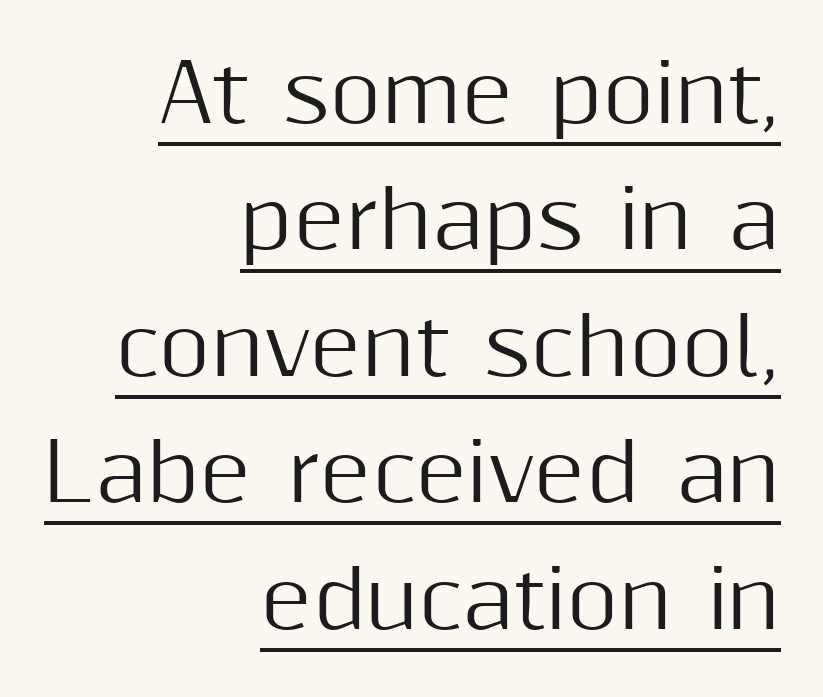
Q: Is the text italic (slanted)? A: No, it is upright.
Q: Is the typeface a serif or a sans-serif typeface? A: Sans-serif.
Q: Is the text underlined? A: Yes.
Q: How is the paragraph aligned? A: Right-aligned.
Q: Is the spacing between letters normal or unusually wide? A: Normal.
Q: Is the spacing between lines tight, normal or loose? A: Normal.
Q: Width (condensed, normal, or wide)? A: Normal.
Q: Stroke contrast? A: Medium.
Q: x-height? A: Medium.
Q: Monospaced? A: No.
